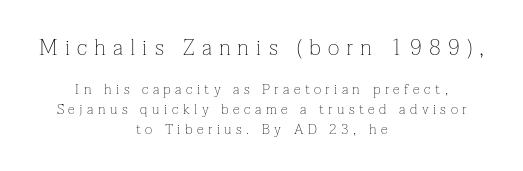
The image shows 22 px text type, upright; set centered, normal line spacing (1.4x), unusually wide letter spacing (+0.32 em), not underlined; the first (top) block is 1.57x larger.
